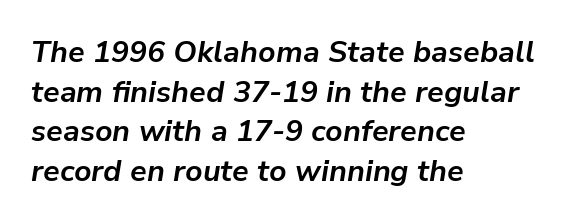
Q: Is the text bold? A: Yes.
Q: Is the text italic (slanted)? A: Yes, it leans right by about 9 degrees.
Q: Is the text underlined? A: No.
Q: How is the paragraph aligned? A: Left-aligned.
Q: Is the spacing between letters normal or unusually wide? A: Normal.
Q: Is the spacing between lines tight, normal or loose? A: Normal.
Q: Width (condensed, normal, or wide)? A: Normal.
Q: Stroke contrast? A: Low.
Q: x-height? A: Medium.
Q: Monospaced? A: No.
